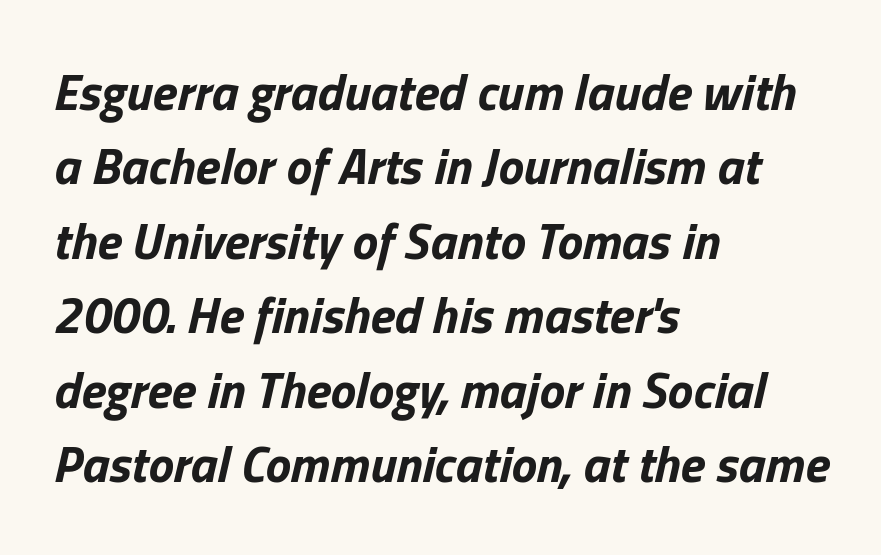
The lines in this sample share a left origin and differ only in where they stop. Pretty heavy lettering here — definitely bold. Note the varied advance widths — an 'i' is clearly narrower than an 'm'. In terms of posture, this sample is oblique.
